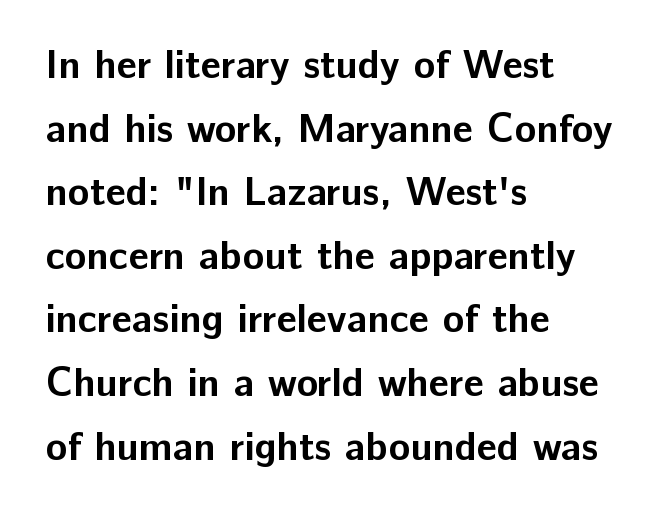
{"serif": "no", "italic": "no", "bold": "yes", "weight": "bold", "width": "normal", "stroke_contrast": "low", "x_height": "medium", "monospaced": "no", "underline": "no", "align": "left", "line_spacing": "normal", "line_spacing_ratio": 1.59, "letter_spacing": "normal", "letter_spacing_em": 0.0, "glyph_px": 40}
